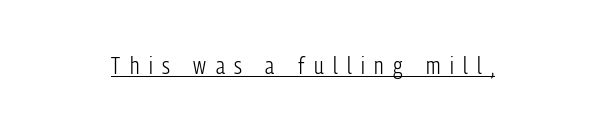
{"italic": "no", "bold": "no", "underline": "yes", "letter_spacing": "wide", "letter_spacing_em": 0.41, "glyph_px": 23}
